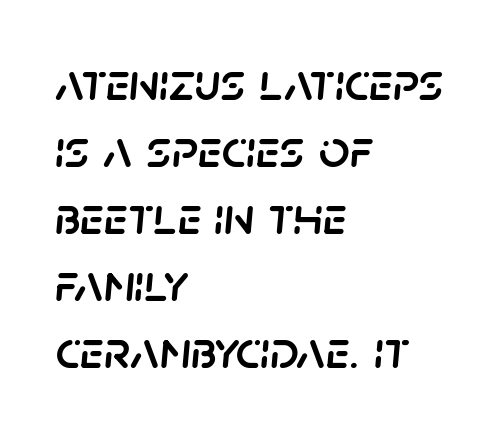
The image shows 54 px text type, italic (leaning right); set left-aligned, line spacing 1.24x, normal letter spacing, not underlined; low stroke contrast and a large x-height.
